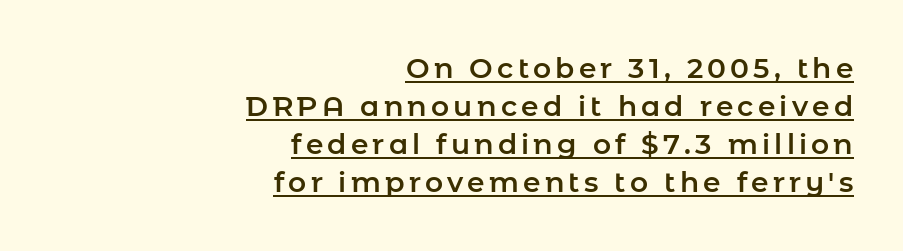
Q: Is the text italic (slanted)? A: No, it is upright.
Q: Is the typeface a serif or a sans-serif typeface? A: Sans-serif.
Q: Is the text underlined? A: Yes.
Q: How is the paragraph aligned? A: Right-aligned.
Q: Is the spacing between lines tight, normal or loose? A: Normal.
Q: Width (condensed, normal, or wide)? A: Normal.
Q: Stroke contrast? A: Low.
Q: x-height? A: Medium.
Q: Monospaced? A: No.
